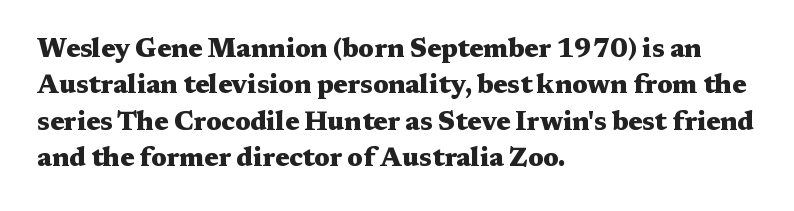
Q: Is the text bold? A: Yes.
Q: Is the text italic (slanted)? A: No, it is upright.
Q: Is the text underlined? A: No.
Q: How is the paragraph aligned? A: Left-aligned.
Q: Is the spacing between letters normal or unusually wide? A: Normal.
Q: Is the spacing between lines tight, normal or loose? A: Normal.
